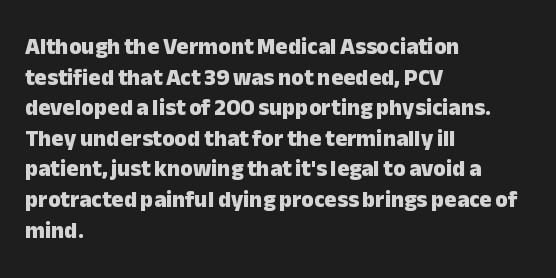
Nobody touched the tracking dial on this one. Heft: maximum for text — a bold. The rendering anchors every line to the left-hand side. The line-height multiplier appears to be the usual default.
